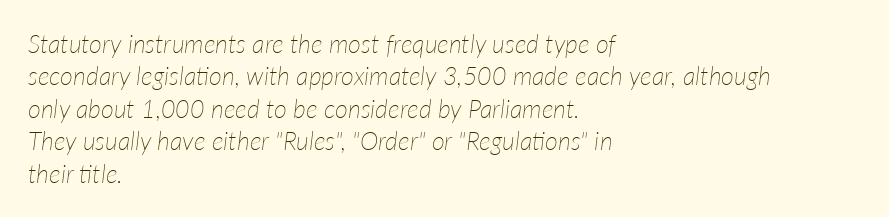
The image shows 25 px text type, italic (leaning right); set left-aligned, normal line spacing (1.3x), normal letter spacing, not underlined.
